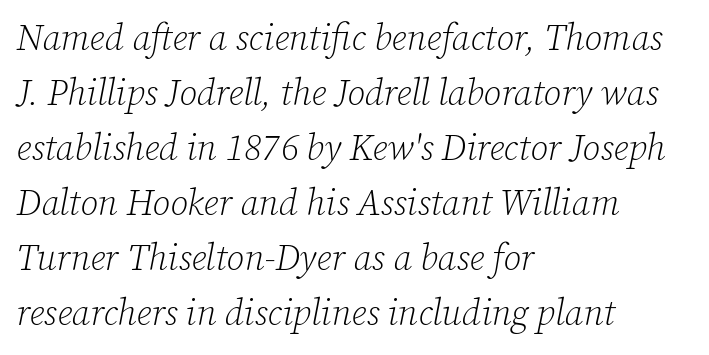
The image shows 36 px light serif type, italic (leaning right); set left-aligned, normal line spacing (1.53x), normal letter spacing, not underlined; low stroke contrast and a medium x-height.
